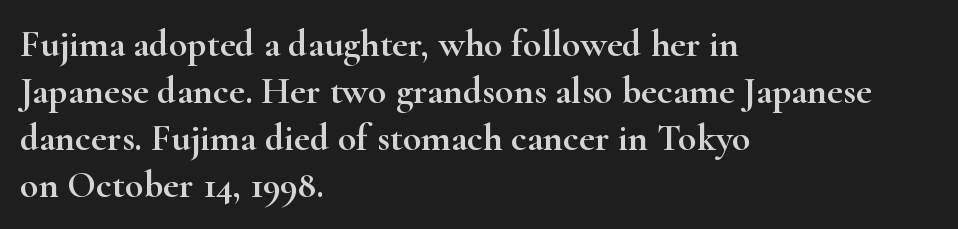
Each letter keeps its own natural width here, so spacing adapts to shape. The letters stand straight up with perfectly vertical stems. Letterform terminals end in serifs throughout the passage. In terms of letterspacing, this is plain default setting. The string is rendered with underlining switched off. Notice how the passage keeps a crisp vertical edge on the left only.
